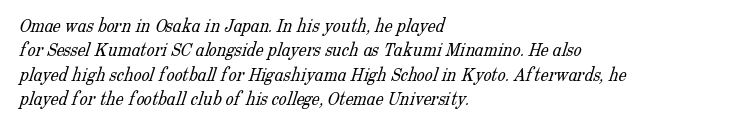
{"bold": "no", "underline": "no", "align": "left", "line_spacing_ratio": 1.22, "letter_spacing": "normal", "letter_spacing_em": 0.0, "glyph_px": 20}
